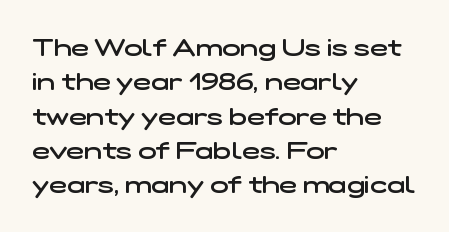
Q: Is the text bold? A: Semi-bold.
Q: Is the text underlined? A: No.
Q: How is the paragraph aligned? A: Left-aligned.
Q: Is the spacing between letters normal or unusually wide? A: Normal.
Q: Is the spacing between lines tight, normal or loose? A: Normal.
